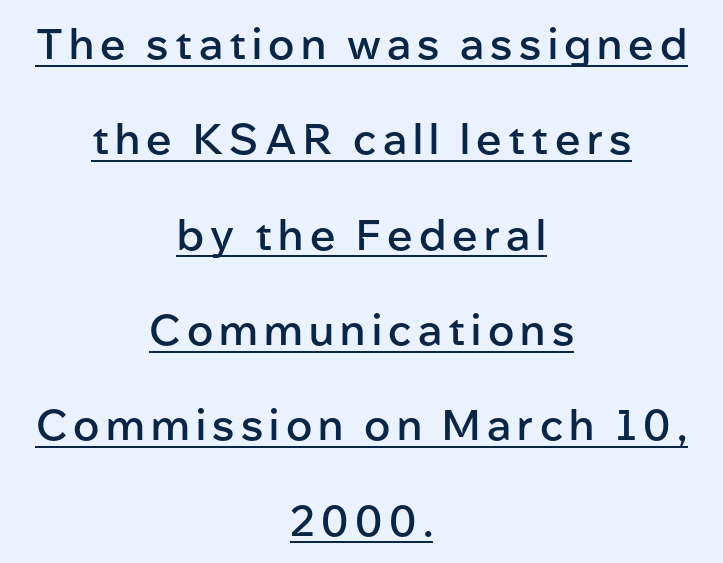
{"serif": "no", "italic": "no", "bold": "semi", "weight": "semibold", "width": "normal", "stroke_contrast": "low", "x_height": "medium", "monospaced": "no", "underline": "yes", "align": "center", "line_spacing": "loose", "line_spacing_ratio": 2.27, "glyph_px": 42}
